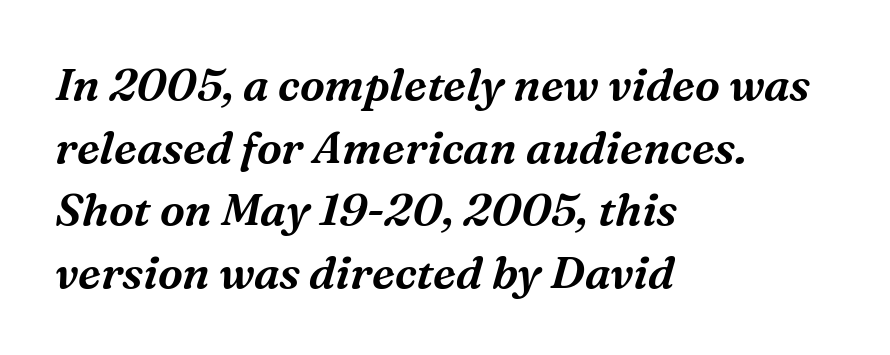
{"serif": "yes", "italic": "yes", "lean": "right", "slant_degrees": 16, "width": "normal", "stroke_contrast": "medium", "x_height": "medium", "monospaced": "no", "underline": "no", "align": "left", "line_spacing": "normal", "line_spacing_ratio": 1.39, "letter_spacing": "normal", "letter_spacing_em": 0.0, "glyph_px": 45}
